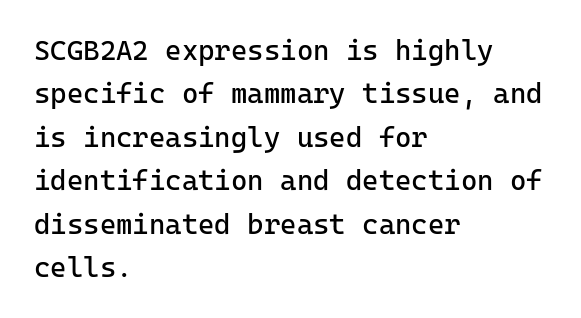
{"serif": "no", "italic": "no", "bold": "no", "weight": "regular", "width": "normal", "stroke_contrast": "low", "x_height": "medium", "monospaced": "yes", "underline": "no", "align": "left", "line_spacing": "normal", "line_spacing_ratio": 1.55, "letter_spacing": "normal", "letter_spacing_em": 0.0, "glyph_px": 28}
